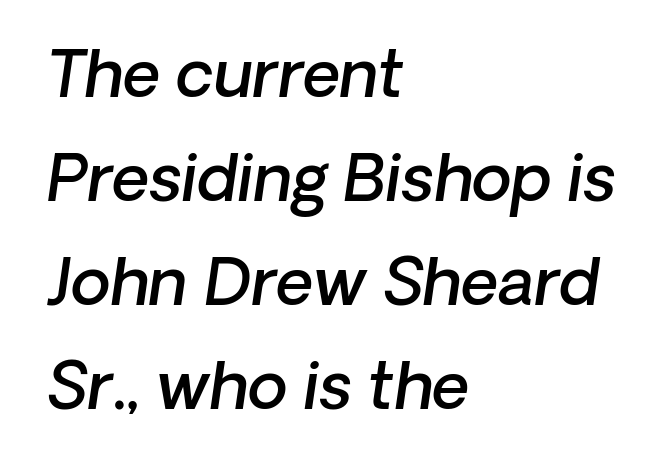
Whoever set this chose a conventional vertical rhythm. The typography opts for an oblique posture over an upright one. The paragraph shown leans on its left margin. The typesetting leans somewhat heavy: a semibold. A typesetter would call this zero additional tracking.
